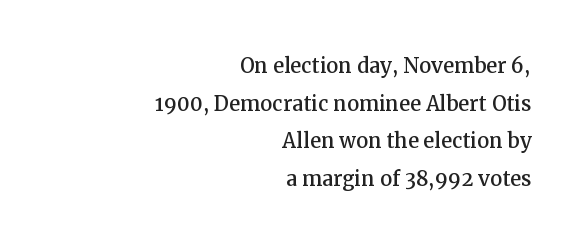
The image shows 27 px text type, upright; set right-aligned, normal line spacing (1.39x), normal letter spacing, not underlined.
